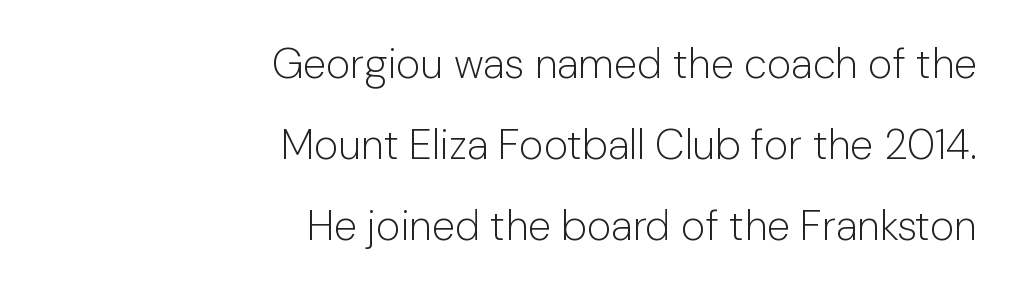
Whoever set this chose breathing room over compactness in the vertical rhythm. Nothing unusual about the tracking: characters are spaced as the font intends. Weight: in the light-to-regular range. Nothing sits at the stroke ends, so this counts as sans-serif.
